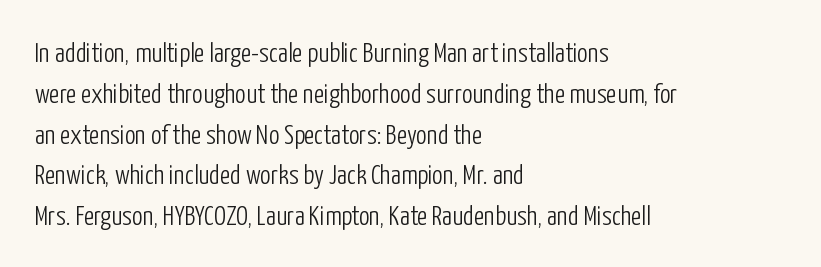
The passage shown stacks its lines at a standard gap. Plain, unruled lines of type. Summary of weight: not heavy and not bold. The rendering keeps characters at their native spacing. Notice how the stems are strictly vertical — no italics here.
